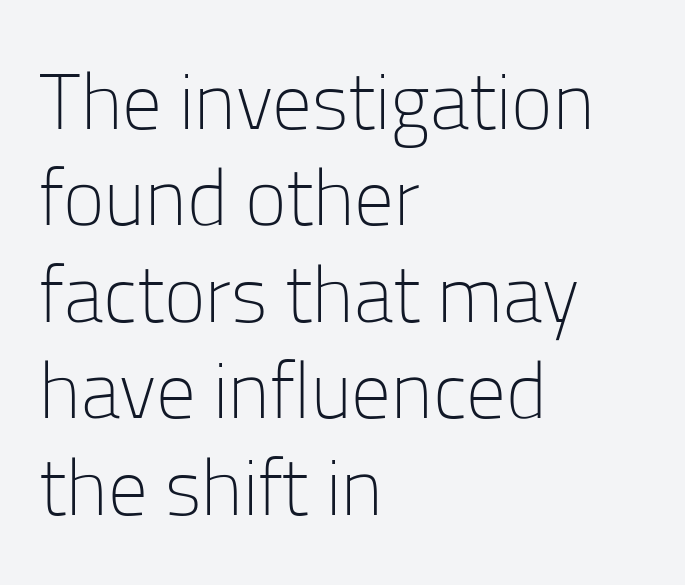
Q: Is the text bold? A: No.
Q: Is the text italic (slanted)? A: No, it is upright.
Q: Is the typeface a serif or a sans-serif typeface? A: Sans-serif.
Q: Is the text underlined? A: No.
Q: How is the paragraph aligned? A: Left-aligned.
Q: Is the spacing between letters normal or unusually wide? A: Normal.
Q: Width (condensed, normal, or wide)? A: Normal.
Q: Stroke contrast? A: Low.
Q: x-height? A: Medium.
Q: Monospaced? A: No.
